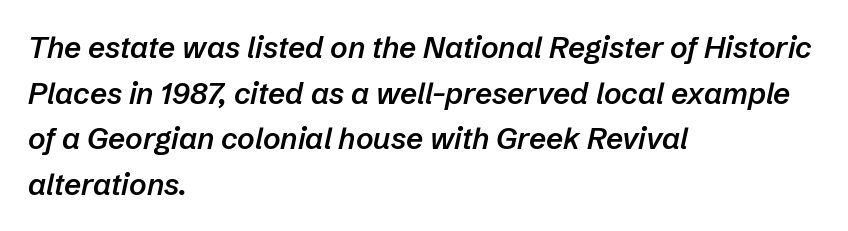
Q: Is the text bold? A: Semi-bold.
Q: Is the text italic (slanted)? A: Yes, it leans right by about 12 degrees.
Q: Is the text underlined? A: No.
Q: How is the paragraph aligned? A: Left-aligned.
Q: Is the spacing between letters normal or unusually wide? A: Normal.
Q: Is the spacing between lines tight, normal or loose? A: Normal.
Q: Width (condensed, normal, or wide)? A: Normal.
Q: Stroke contrast? A: Low.
Q: x-height? A: Medium.
Q: Monospaced? A: No.
